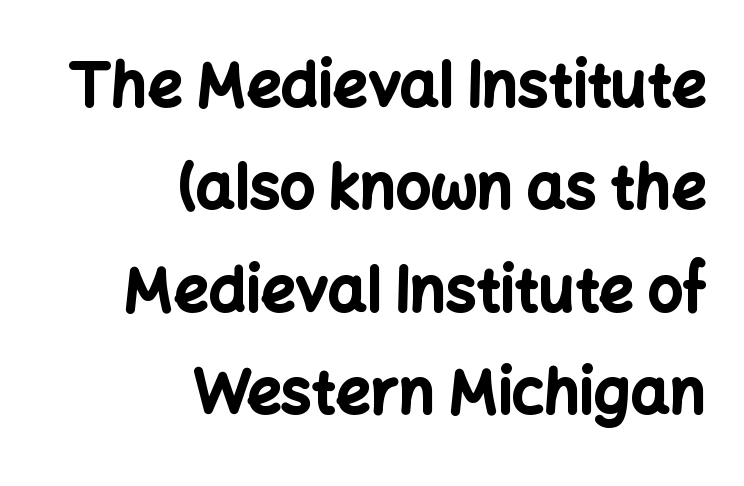
The image shows 61 px bold sans-serif type, upright; set right-aligned, normal line spacing (1.68x), normal letter spacing, not underlined; low stroke contrast and a medium x-height.
